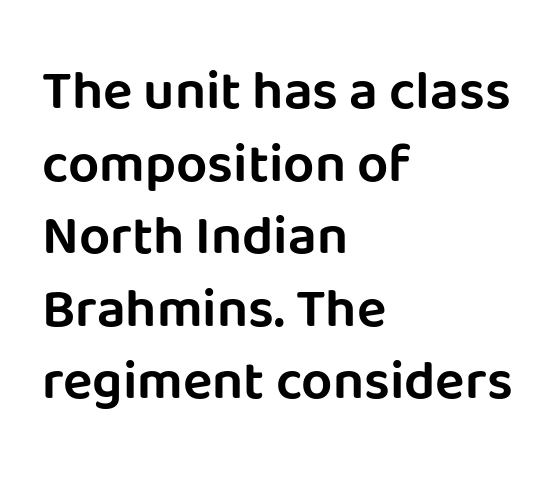
Rule under the text: the space is simply empty. Vertical strokes here are truly vertical. The gaps between neighbouring characters are ordinary and unremarkable. The vertical gap from one line to the next is medium. The glyphs in this specimen are sans serif.
